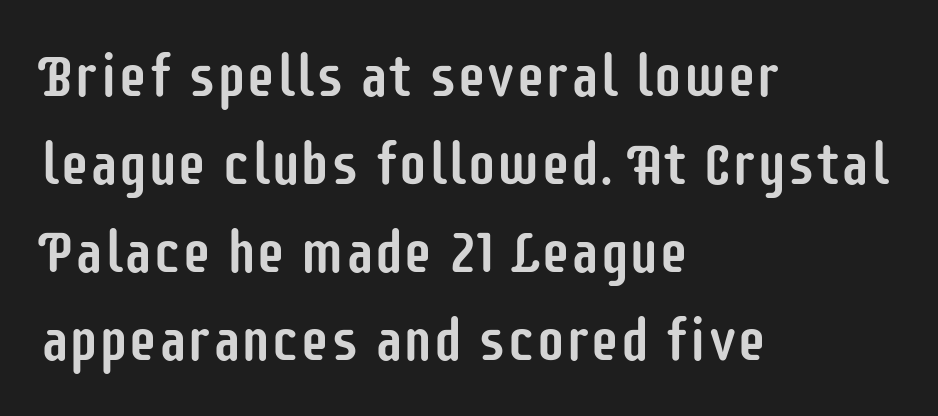
The image shows 59 px condensed sans-serif type, upright; set left-aligned, normal line spacing (1.49x), normal letter spacing, not underlined; low stroke contrast and a large x-height.
